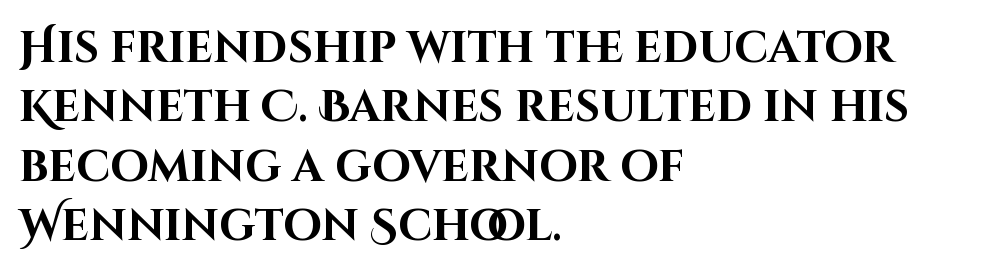
{"serif": "no", "italic": "no", "bold": "yes", "weight": "bold", "width": "normal", "stroke_contrast": "high", "x_height": "large", "monospaced": "no", "underline": "no", "align": "left", "line_spacing": "normal", "line_spacing_ratio": 1.35, "letter_spacing": "normal", "letter_spacing_em": 0.0, "glyph_px": 44}
